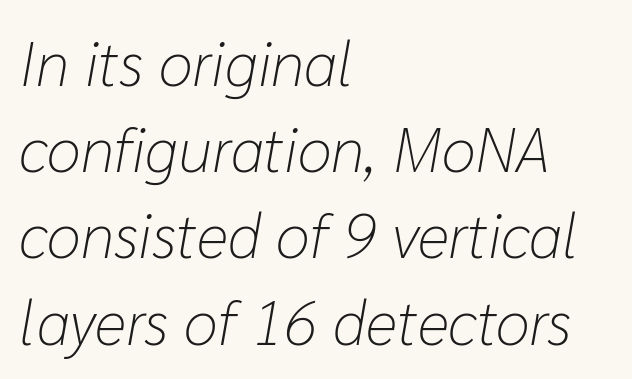
Q: Is the text bold? A: No.
Q: Is the text italic (slanted)? A: Yes, it leans right by about 10 degrees.
Q: Is the text underlined? A: No.
Q: How is the paragraph aligned? A: Left-aligned.
Q: Is the spacing between letters normal or unusually wide? A: Normal.
Q: Is the spacing between lines tight, normal or loose? A: Normal.
Q: Width (condensed, normal, or wide)? A: Normal.
Q: Stroke contrast? A: Low.
Q: x-height? A: Medium.
Q: Monospaced? A: No.
